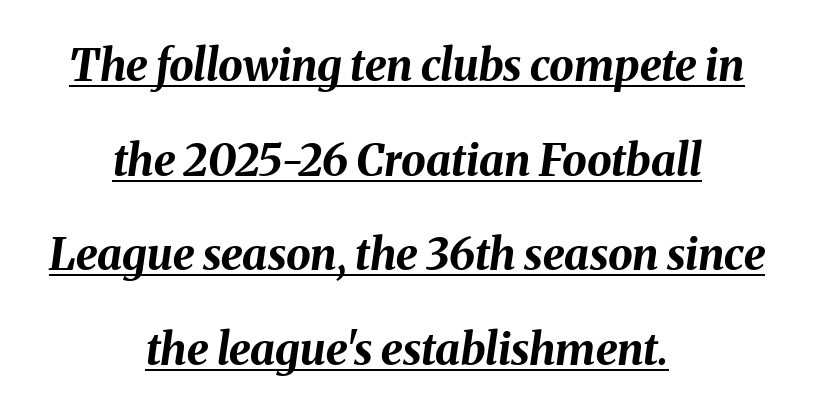
The image shows 44 px bold type, italic (leaning right); set centered, loose line spacing (2.15x), normal letter spacing, underlined; medium stroke contrast and a medium x-height.
